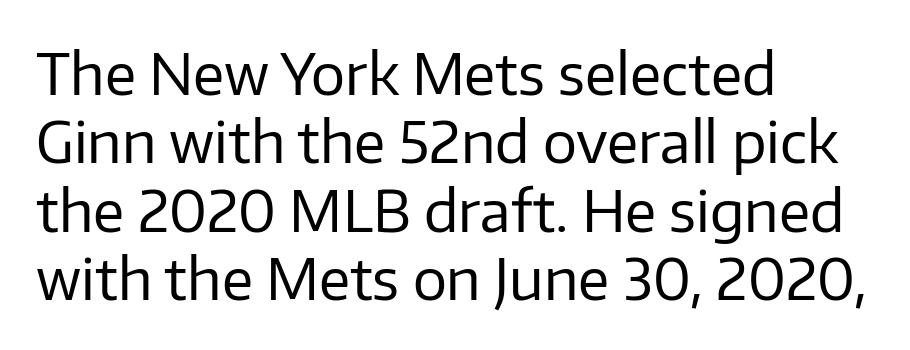
Students, note that the glyphs here touch the page at normal intervals. Here the designer chose a conventional face with non-uniform glyph widths. Line starts are locked; line ends wander. The gap between lines stays unmarked. Quick note: not italic, upright.
